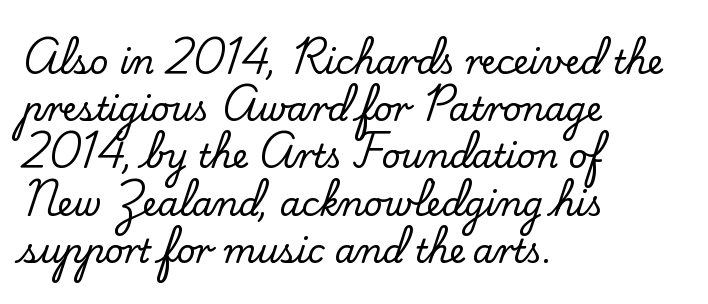
Look at the tracking — it's just the regular setting, nothing added. You could not count columns in this text — the font is proportionally spaced. In terms of leading, this rendering sits right in the middle. Nobody drew a line under any word here.
